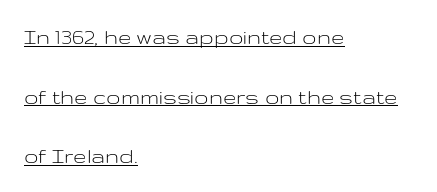
{"italic": "no", "bold": "no", "underline": "yes", "align": "left", "line_spacing": "loose", "line_spacing_ratio": 2.48, "letter_spacing": "normal", "letter_spacing_em": 0.0, "glyph_px": 24}
